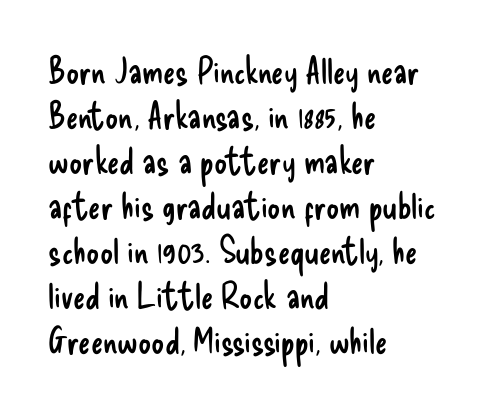
The image shows 36 px regular-weight, condensed sans-serif type, upright; set left-aligned, normal line spacing (1.25x), normal letter spacing, not underlined; low stroke contrast and a small x-height.
